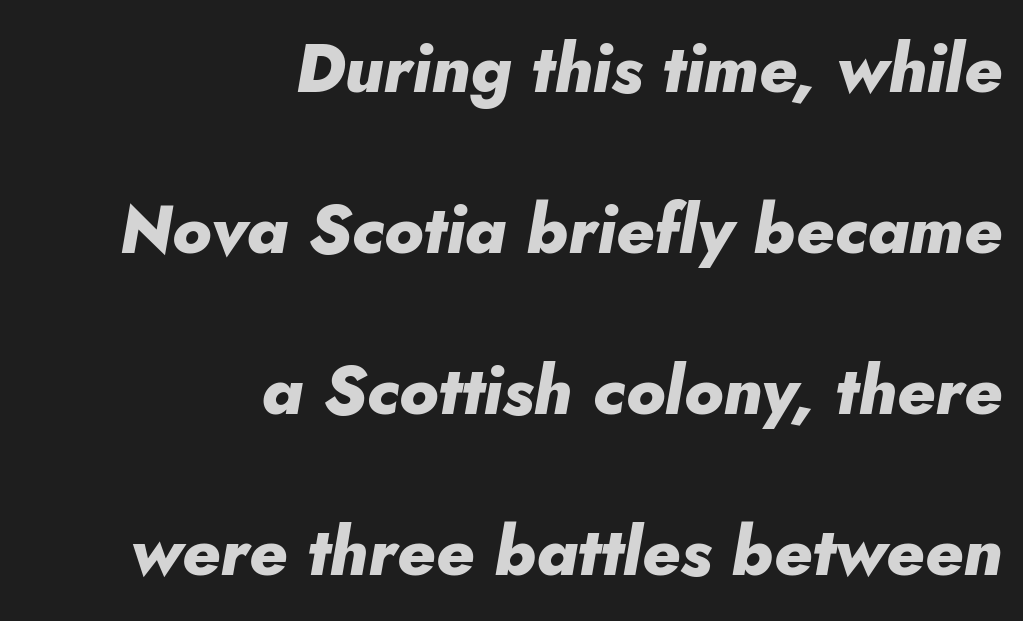
Q: Is the text bold? A: Yes.
Q: Is the text italic (slanted)? A: Yes, it leans right by about 10 degrees.
Q: Is the text underlined? A: No.
Q: How is the paragraph aligned? A: Right-aligned.
Q: Is the spacing between letters normal or unusually wide? A: Normal.
Q: Is the spacing between lines tight, normal or loose? A: Loose.
Q: Width (condensed, normal, or wide)? A: Normal.
Q: Stroke contrast? A: Low.
Q: x-height? A: Small.
Q: Monospaced? A: No.
